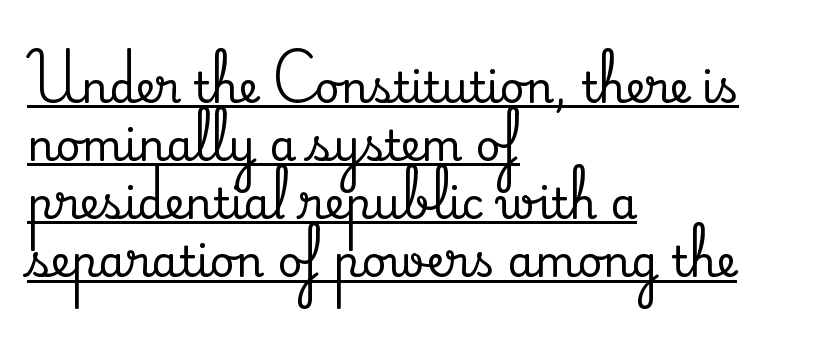
Q: Is the text italic (slanted)? A: No, it is upright.
Q: Is the typeface a serif or a sans-serif typeface? A: Serif.
Q: Is the text underlined? A: Yes.
Q: How is the paragraph aligned? A: Left-aligned.
Q: Is the spacing between letters normal or unusually wide? A: Normal.
Q: Is the spacing between lines tight, normal or loose? A: Normal.
Q: Width (condensed, normal, or wide)? A: Normal.
Q: Stroke contrast? A: Medium.
Q: x-height? A: Small.
Q: Monospaced? A: No.
